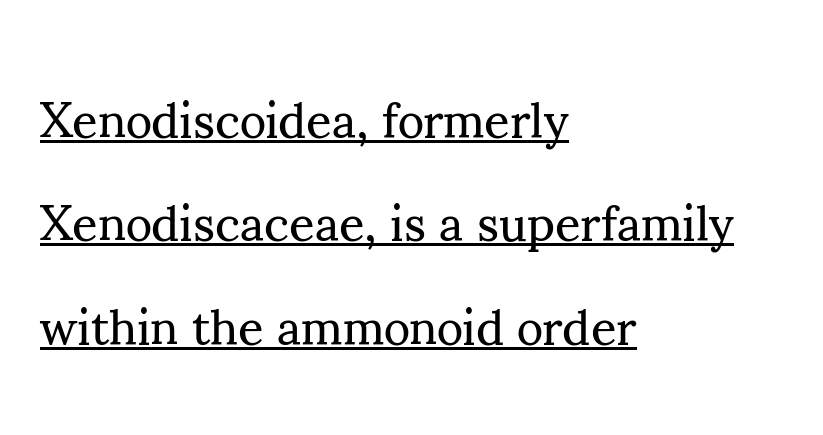
{"serif": "yes", "italic": "no", "bold": "no", "weight": "regular", "width": "normal", "stroke_contrast": "medium", "x_height": "small", "monospaced": "no", "underline": "yes", "align": "left", "line_spacing": "loose", "line_spacing_ratio": 2.07, "letter_spacing": "normal", "letter_spacing_em": 0.0, "glyph_px": 50}
